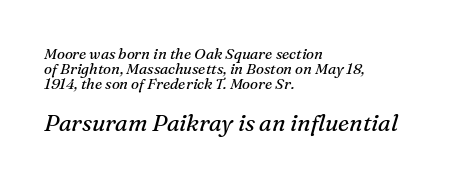
{"italic": "yes", "lean": "right", "slant_degrees": 16, "bold": "no", "underline": "no", "align": "left", "line_spacing": "tight", "line_spacing_ratio": 1.01, "letter_spacing": "normal", "letter_spacing_em": 0.0, "larger_block": "second", "size_ratio": 1.53, "glyph_px": 23}
